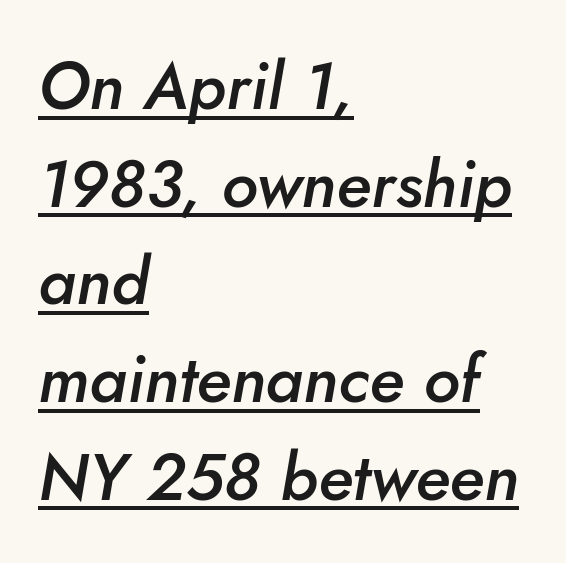
The image shows 66 px semibold type, italic (leaning right); set left-aligned, normal line spacing (1.48x), normal letter spacing, underlined; low stroke contrast and a small x-height.
